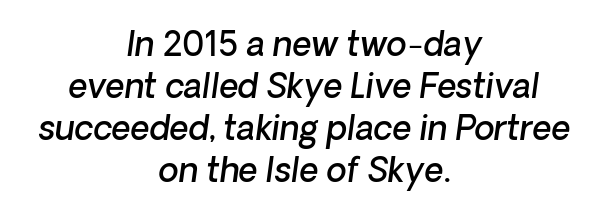
Q: Is the text bold? A: Semi-bold.
Q: Is the typeface a serif or a sans-serif typeface? A: Sans-serif.
Q: Is the text underlined? A: No.
Q: How is the paragraph aligned? A: Centered.
Q: Is the spacing between letters normal or unusually wide? A: Normal.
Q: Is the spacing between lines tight, normal or loose? A: Normal.
Q: Width (condensed, normal, or wide)? A: Normal.
Q: Stroke contrast? A: Low.
Q: x-height? A: Medium.
Q: Monospaced? A: No.
